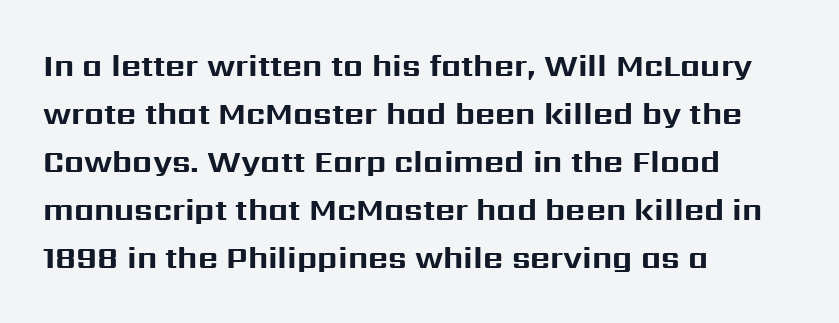
This sample uses plain, unmodified letter spacing. The rendering uses natural spacing where letterforms have individual widths. The space between consecutive lines is moderate. The lettering stays uniformly vertical, giving the passage a roman look. Is this a sans? Yes — the strokes have no serifs.
